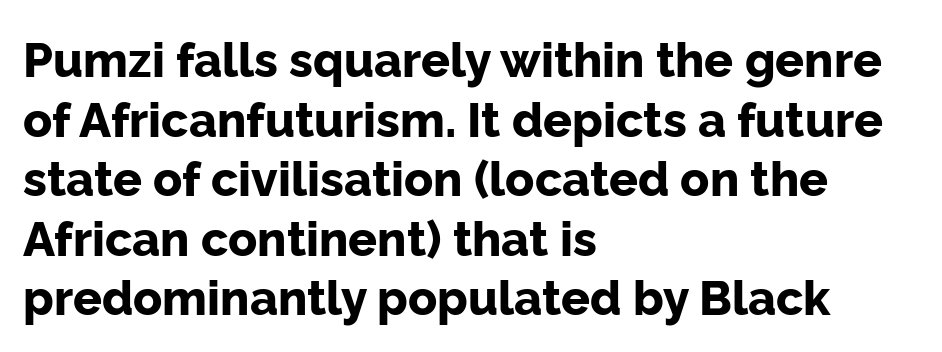
{"serif": "no", "italic": "no", "bold": "yes", "weight": "bold", "width": "normal", "stroke_contrast": "low", "x_height": "medium", "monospaced": "no", "underline": "no", "align": "left", "line_spacing_ratio": 1.24, "letter_spacing": "normal", "letter_spacing_em": 0.0, "glyph_px": 48}
